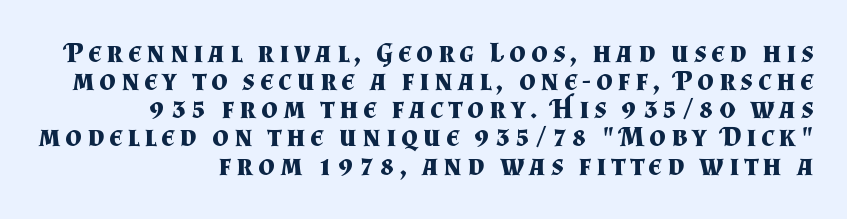
Q: Is the text bold? A: Yes.
Q: Is the text italic (slanted)? A: No, it is upright.
Q: Is the typeface a serif or a sans-serif typeface? A: Serif.
Q: Is the text underlined? A: No.
Q: How is the paragraph aligned? A: Right-aligned.
Q: Is the spacing between lines tight, normal or loose? A: Tight.
Q: Width (condensed, normal, or wide)? A: Normal.
Q: Stroke contrast? A: Medium.
Q: x-height? A: Small.
Q: Monospaced? A: No.
